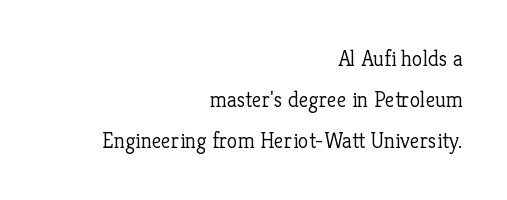
Short note: letters normally spaced. No word sits above an underline. Posture: vertical. The compositor pushed each line to the right boundary. Vertical stems look standard width or narrower in stroke.
